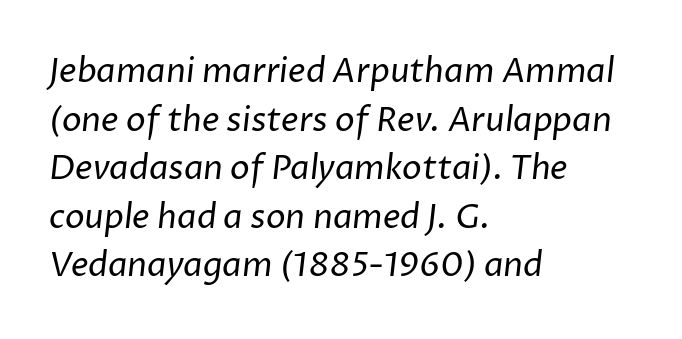
The image shows 33 px regular-weight sans-serif type; set left-aligned, normal line spacing (1.47x), normal letter spacing, not underlined; low stroke contrast and a medium x-height.
